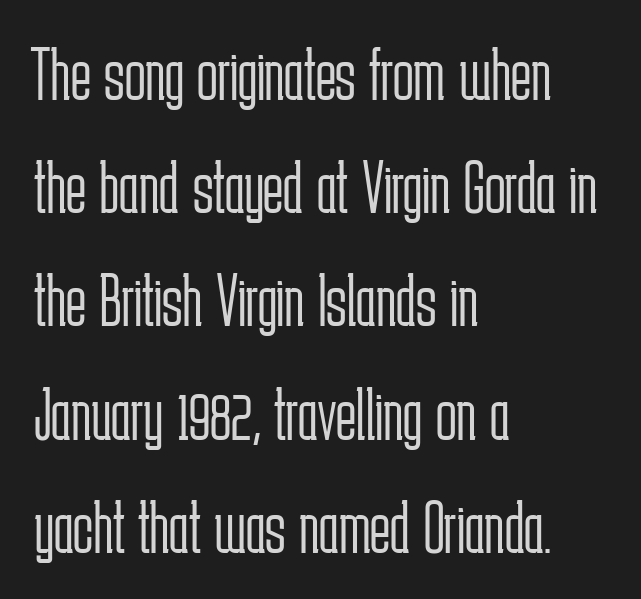
{"serif": "no", "italic": "no", "bold": "no", "weight": "light", "width": "condensed", "stroke_contrast": "low", "x_height": "medium", "monospaced": "no", "underline": "no", "align": "left", "line_spacing": "normal", "line_spacing_ratio": 1.49, "letter_spacing": "normal", "letter_spacing_em": 0.0, "glyph_px": 76}
